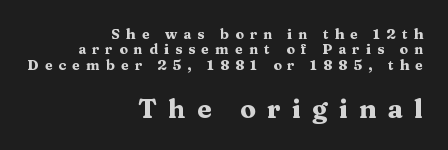
{"italic": "no", "bold": "yes", "underline": "no", "align": "right", "line_spacing": "tight", "line_spacing_ratio": 1.1, "letter_spacing": "wide", "letter_spacing_em": 0.44, "larger_block": "second", "size_ratio": 1.86, "glyph_px": 26}
